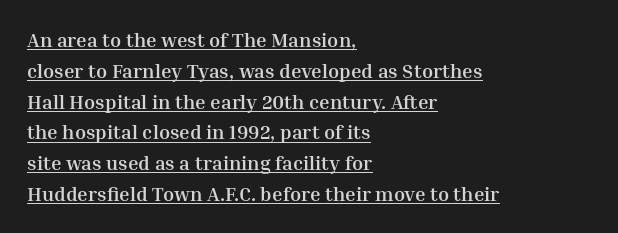
The image shows 20 px bold type, upright; set left-aligned, normal line spacing (1.54x), normal letter spacing, underlined.
